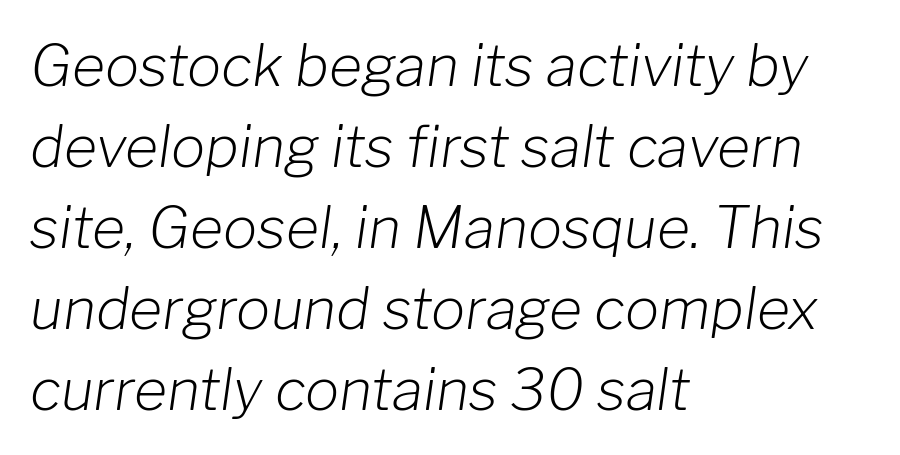
The image shows 57 px light type, italic (leaning right); set left-aligned, normal line spacing (1.42x), normal letter spacing, not underlined; low stroke contrast and a medium x-height.
